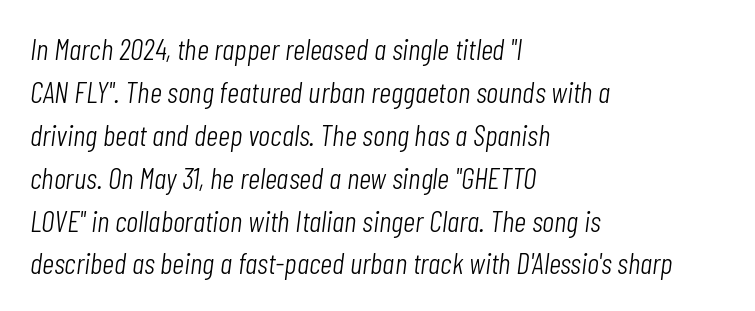
Q: Is the text bold? A: No.
Q: Is the text italic (slanted)? A: Yes, it leans right by about 7 degrees.
Q: Is the text underlined? A: No.
Q: How is the paragraph aligned? A: Left-aligned.
Q: Is the spacing between letters normal or unusually wide? A: Normal.
Q: Is the spacing between lines tight, normal or loose? A: Normal.
Q: Width (condensed, normal, or wide)? A: Condensed.
Q: Stroke contrast? A: Low.
Q: x-height? A: Medium.
Q: Monospaced? A: No.
